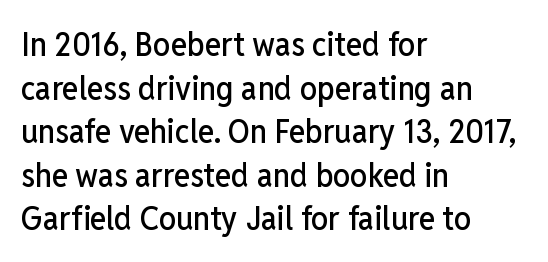
The font family rendered here belongs to the sans-serif group. The letters stand straight up with perfectly vertical stems. Look at the tracking — it's just the regular setting, nothing added. The face used here is proportionally spaced, like ordinary book or web type. Quick note: interline space is typical. A classic flush-left, rag-right setting is used for this passage.
